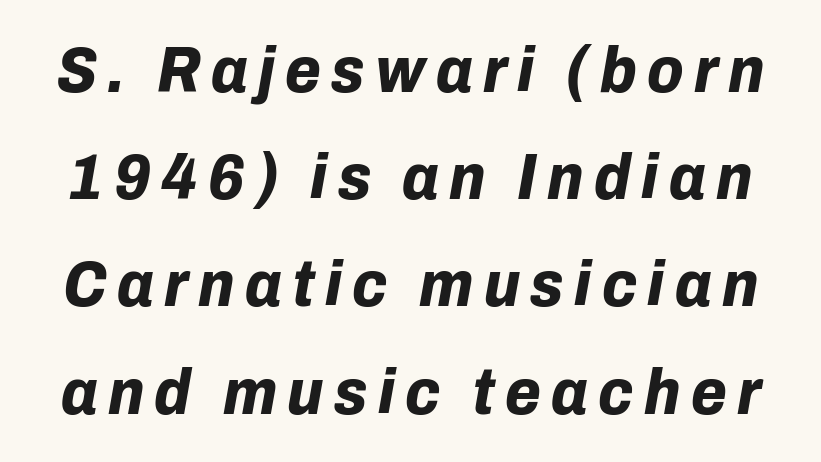
Spacing verdict: proportional, widths tailored to each character. Plenty of ink on the page — the face is bold. The letters are slanted; this is an italic face. The baseline area is clear. Summary of vertical rhythm: regular, with standard interline spacing.
